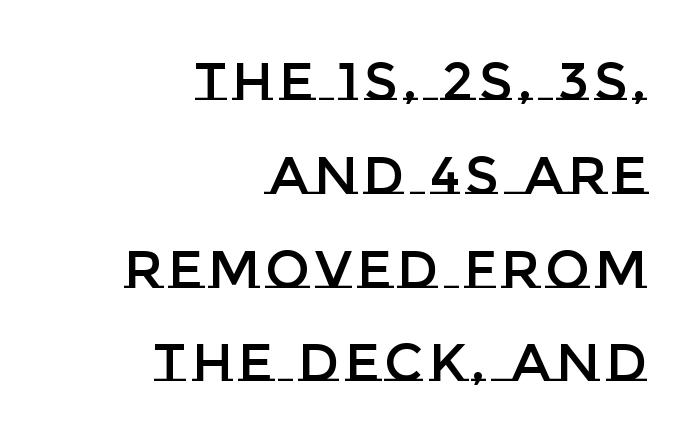
Upright lettering throughout. The compositor pushed each line to the right boundary. Rule under the text: the space is simply empty. Think of a printed novel: that variable character pitch is what you see here.
